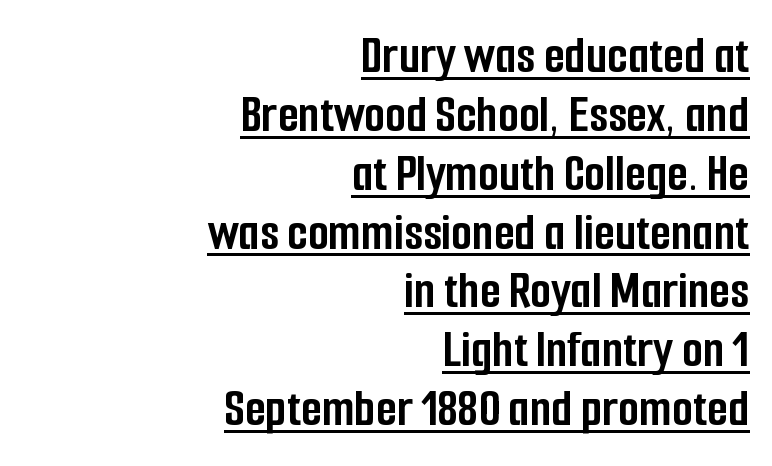
The image shows 54 px semibold, condensed sans-serif type, upright; set right-aligned, tight line spacing (1.09x), normal letter spacing, underlined; low stroke contrast and a medium x-height.
